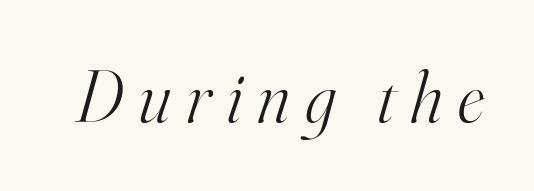
Letter spacing: wide. The rendering uses natural spacing where letterforms have individual widths. On a weight scale, this lands at 450 or below. The area under the type is left untouched.
